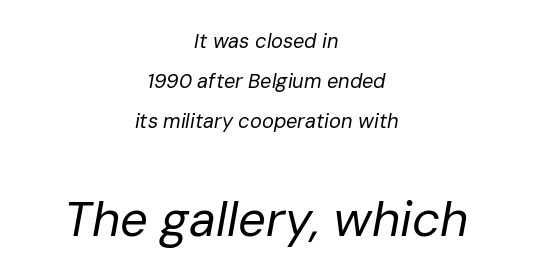
Q: Is the text bold? A: No.
Q: Is the text italic (slanted)? A: Yes, it leans right by about 10 degrees.
Q: Is the text underlined? A: No.
Q: How is the paragraph aligned? A: Centered.
Q: Is the spacing between letters normal or unusually wide? A: Normal.
Q: Is the spacing between lines tight, normal or loose? A: Loose.
Q: Which block of text is set in a larger size, the first (top) or the second (bottom)? A: The second (bottom) one.
Q: Width (condensed, normal, or wide)? A: Normal.
Q: Stroke contrast? A: Low.
Q: x-height? A: Medium.
Q: Monospaced? A: No.
